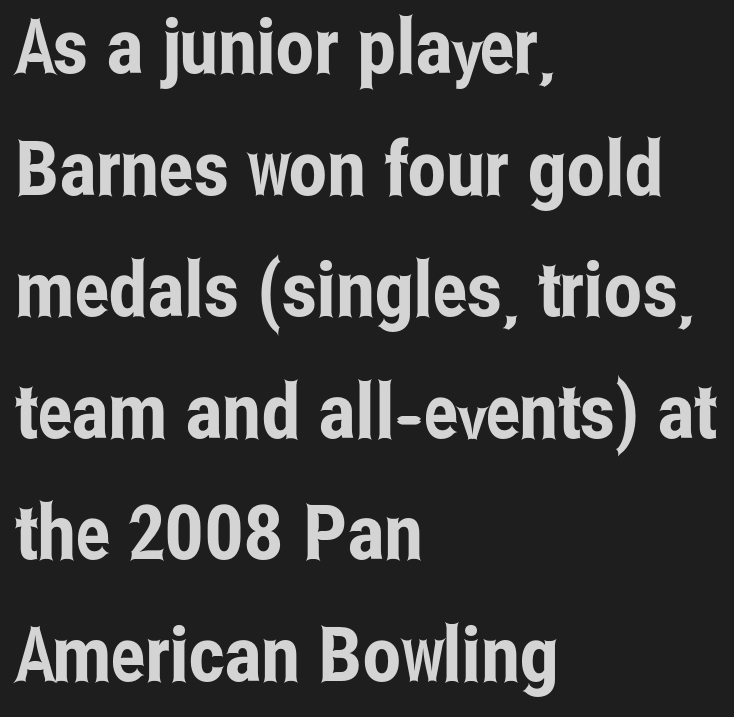
{"serif": "no", "italic": "no", "width": "condensed", "stroke_contrast": "low", "x_height": "medium", "monospaced": "no", "underline": "no", "align": "left", "line_spacing": "normal", "line_spacing_ratio": 1.6, "letter_spacing": "normal", "letter_spacing_em": 0.0, "glyph_px": 76}
